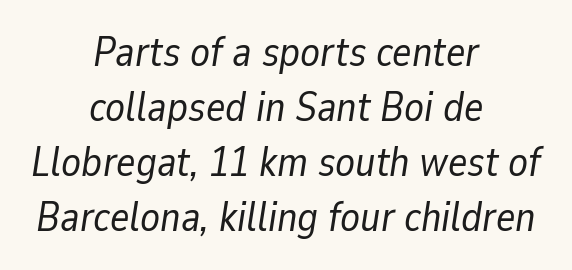
Q: Is the text bold? A: No.
Q: Is the text italic (slanted)? A: Yes, it leans right by about 9 degrees.
Q: Is the text underlined? A: No.
Q: How is the paragraph aligned? A: Centered.
Q: Is the spacing between letters normal or unusually wide? A: Normal.
Q: Is the spacing between lines tight, normal or loose? A: Normal.
Q: Width (condensed, normal, or wide)? A: Normal.
Q: Stroke contrast? A: Low.
Q: x-height? A: Medium.
Q: Monospaced? A: No.
